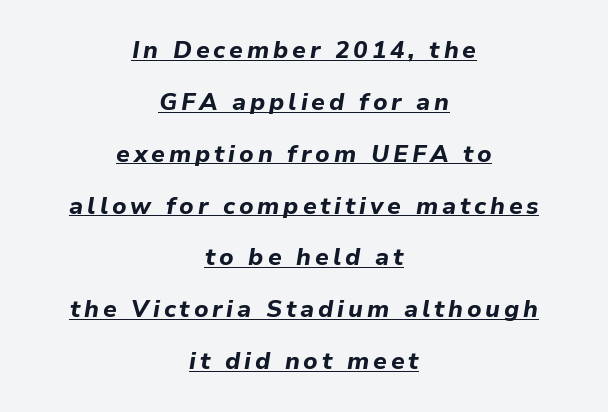
{"italic": "yes", "lean": "right", "slant_degrees": 9, "bold": "yes", "underline": "yes", "align": "center", "line_spacing": "loose", "line_spacing_ratio": 2.16, "glyph_px": 24}
